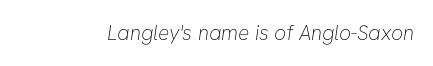
The image shows 21 px text type; set normal letter spacing, not underlined.
